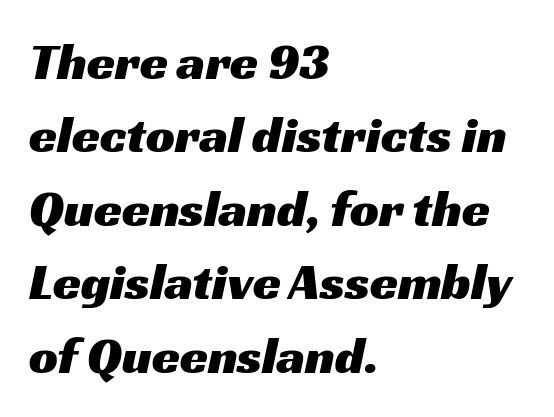
Q: Is the typeface a serif or a sans-serif typeface? A: Sans-serif.
Q: Is the text underlined? A: No.
Q: How is the paragraph aligned? A: Left-aligned.
Q: Is the spacing between letters normal or unusually wide? A: Normal.
Q: Is the spacing between lines tight, normal or loose? A: Normal.
Q: Width (condensed, normal, or wide)? A: Wide.
Q: Stroke contrast? A: Medium.
Q: x-height? A: Medium.
Q: Monospaced? A: No.
